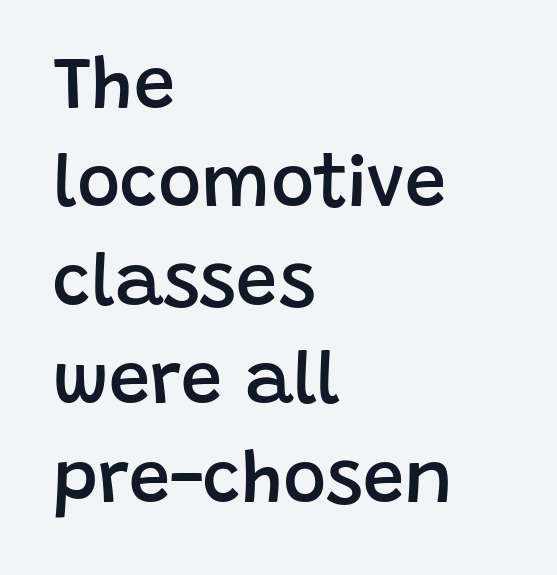
{"serif": "no", "italic": "no", "bold": "semi", "weight": "semibold", "width": "normal", "stroke_contrast": "low", "x_height": "large", "monospaced": "no", "underline": "no", "align": "left", "line_spacing": "normal", "line_spacing_ratio": 1.33, "letter_spacing": "normal", "letter_spacing_em": 0.0, "glyph_px": 74}
